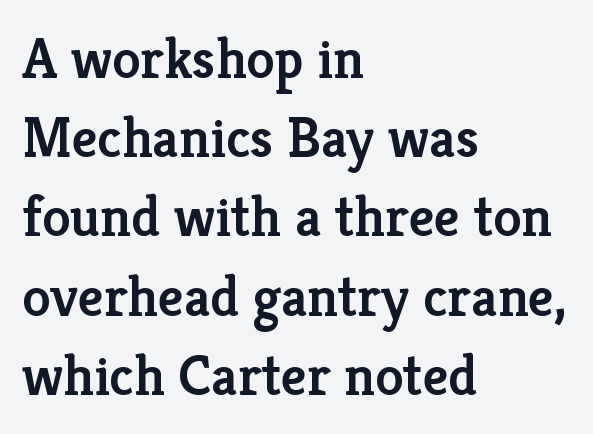
The image shows 57 px semibold serif type, upright; set left-aligned, normal line spacing (1.39x), normal letter spacing, not underlined; low stroke contrast and a medium x-height.
